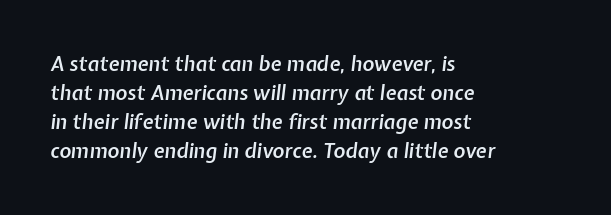
The image shows 20 px text type, italic (leaning right); set left-aligned, normal line spacing (1.45x), normal letter spacing, not underlined.
